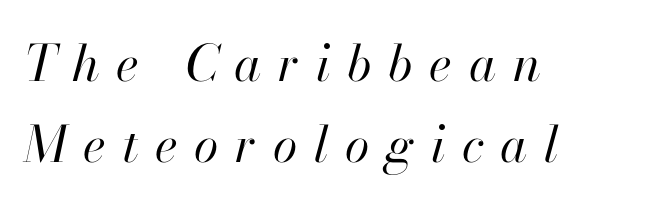
{"italic": "yes", "lean": "right", "slant_degrees": 13, "bold": "no", "weight": "regular", "width": "normal", "stroke_contrast": "high", "x_height": "small", "monospaced": "no", "underline": "no", "align": "left", "line_spacing": "normal", "line_spacing_ratio": 1.62, "letter_spacing": "wide", "letter_spacing_em": 0.33, "glyph_px": 50}
